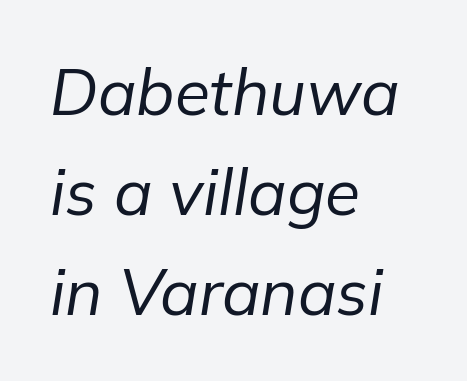
{"italic": "yes", "lean": "right", "slant_degrees": 9, "bold": "no", "weight": "regular", "width": "normal", "stroke_contrast": "low", "x_height": "medium", "monospaced": "no", "underline": "no", "align": "left", "line_spacing": "normal", "line_spacing_ratio": 1.56, "letter_spacing": "normal", "letter_spacing_em": 0.0, "glyph_px": 64}
